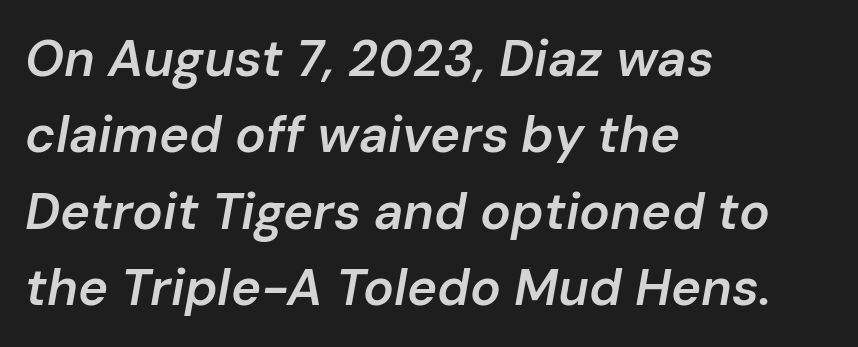
Q: Is the text bold? A: Semi-bold.
Q: Is the text italic (slanted)? A: Yes, it leans right by about 10 degrees.
Q: Is the text underlined? A: No.
Q: How is the paragraph aligned? A: Left-aligned.
Q: Is the spacing between letters normal or unusually wide? A: Normal.
Q: Is the spacing between lines tight, normal or loose? A: Normal.
Q: Width (condensed, normal, or wide)? A: Normal.
Q: Stroke contrast? A: Low.
Q: x-height? A: Medium.
Q: Monospaced? A: No.
